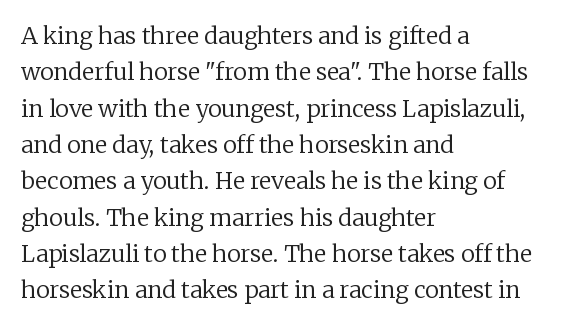
Compared with typical paragraphs, the rows here are spaced about the same. The letterforms sit at book weight or below. Ascenders rise straight up at ninety degrees. The lines are quadded left. Check the space under the baseline: it is left empty. Tracking value appears to be zero — textbook default spacing.
